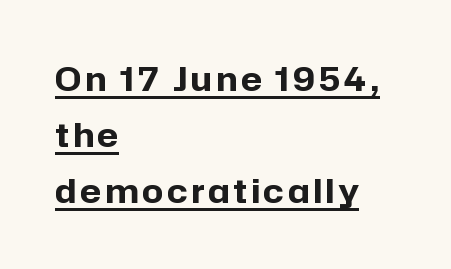
{"serif": "no", "italic": "no", "bold": "yes", "weight": "bold", "width": "normal", "stroke_contrast": "low", "x_height": "medium", "monospaced": "no", "underline": "yes", "align": "left", "line_spacing": "normal", "line_spacing_ratio": 1.69, "glyph_px": 33}
